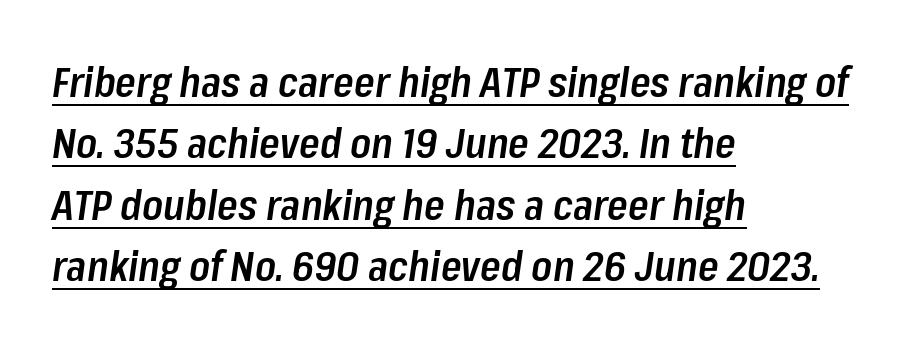
A continuous stroke trails under the words, as in a hyperlink. The rendering uses a moderate line-height, typical for paragraphs. The rag falls on the right side of this text block. Every character sits at an angle, as italics do. The face used here is a semibold: visibly heavier than regular, lighter than bold.
